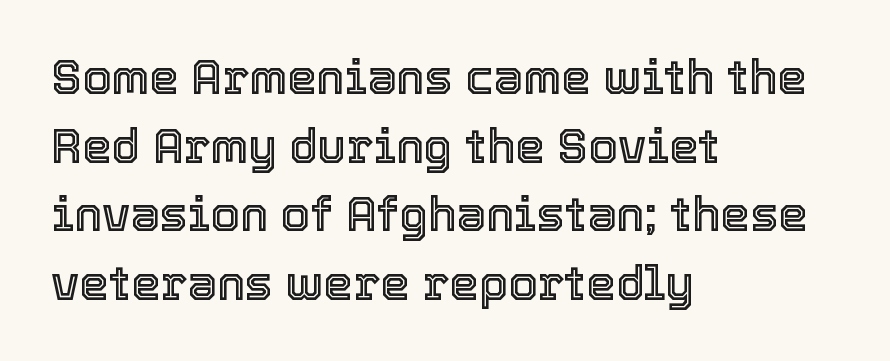
Q: Is the text italic (slanted)? A: No, it is upright.
Q: Is the text underlined? A: No.
Q: How is the paragraph aligned? A: Left-aligned.
Q: Is the spacing between letters normal or unusually wide? A: Normal.
Q: Is the spacing between lines tight, normal or loose? A: Normal.
Q: Width (condensed, normal, or wide)? A: Normal.
Q: x-height? A: Medium.
Q: Monospaced? A: No.
